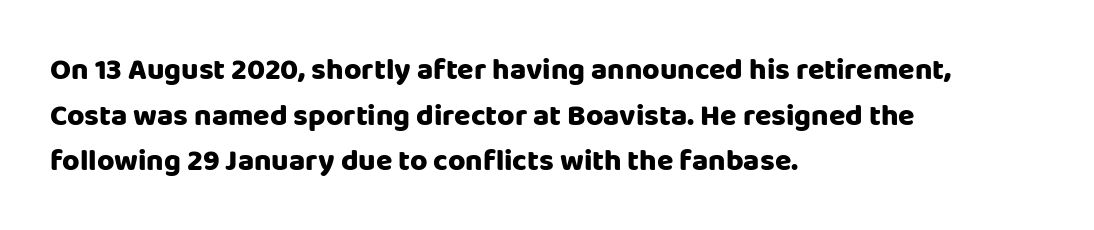
Q: Is the text italic (slanted)? A: No, it is upright.
Q: Is the typeface a serif or a sans-serif typeface? A: Sans-serif.
Q: Is the text underlined? A: No.
Q: How is the paragraph aligned? A: Left-aligned.
Q: Is the spacing between letters normal or unusually wide? A: Normal.
Q: Is the spacing between lines tight, normal or loose? A: Normal.
Q: Width (condensed, normal, or wide)? A: Normal.
Q: Stroke contrast? A: Low.
Q: x-height? A: Large.
Q: Monospaced? A: No.
